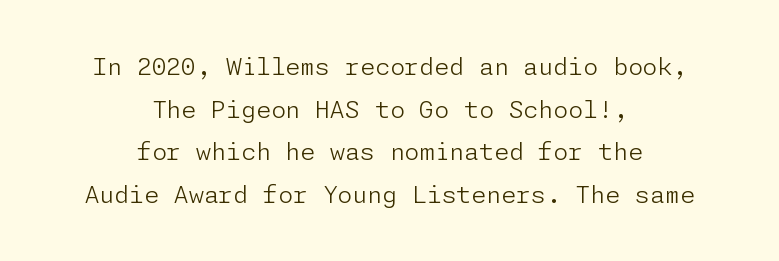
{"italic": "no", "bold": "no", "underline": "no", "align": "center", "line_spacing_ratio": 1.78, "letter_spacing": "normal", "letter_spacing_em": 0.0, "glyph_px": 24}
